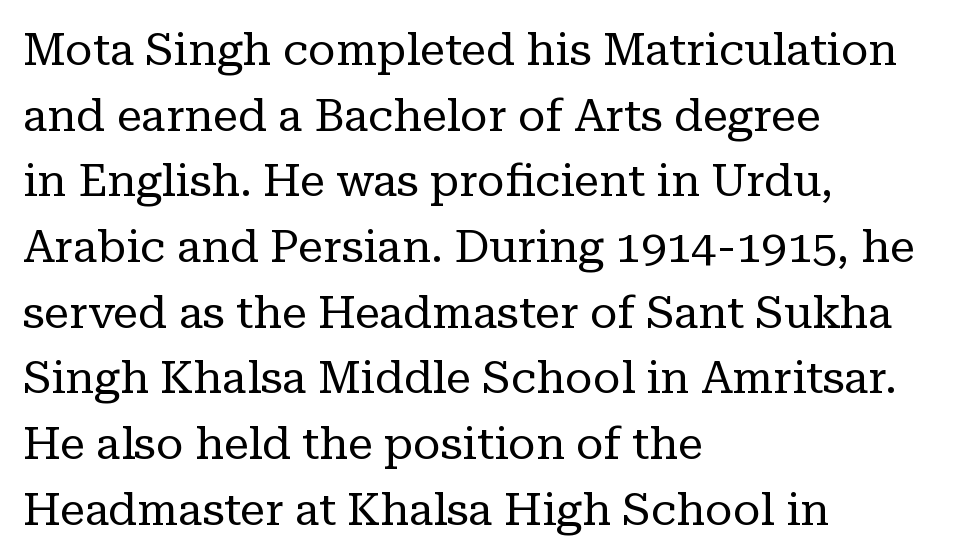
The image shows 45 px regular-weight serif type, upright; set left-aligned, normal line spacing (1.46x), normal letter spacing, not underlined; low stroke contrast and a medium x-height.
